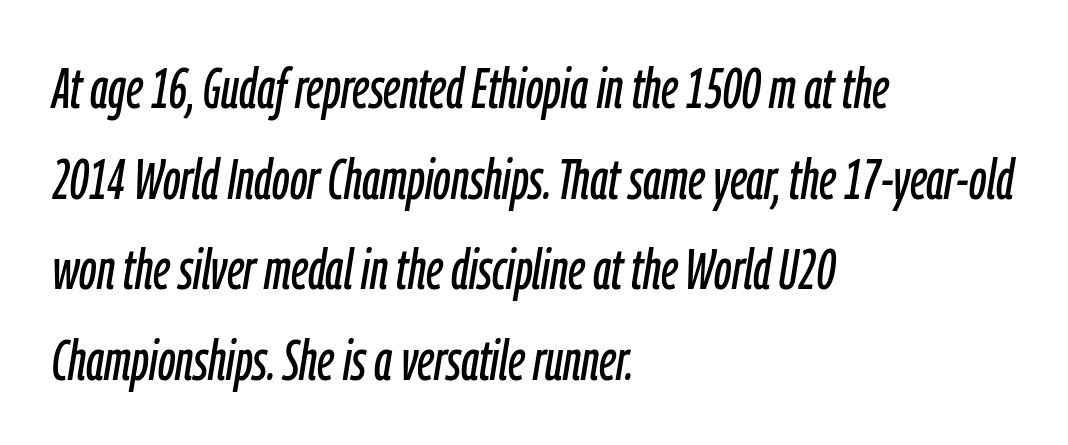
Line starts are locked; line ends wander. In terms of posture, this sample is oblique. The leading is moderate, giving the passage an even texture. Proportional: the letters do not fall into vertical columns. Look at the tracking — it's just the regular setting, nothing added. The string is rendered with underlining switched off.
